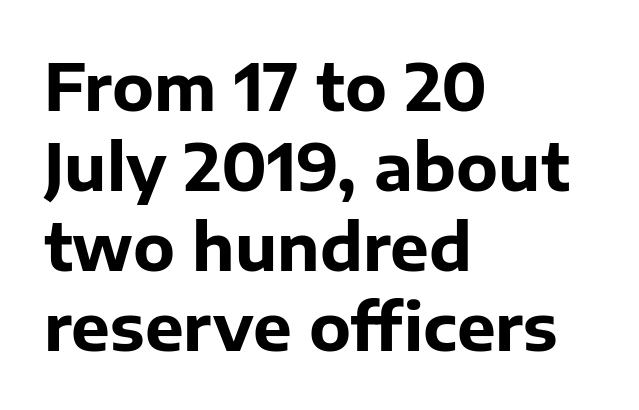
Strong, thick strokes mark this as bold type. Honestly, there is no underline to notice here at all. The gaps between neighbouring characters are ordinary and unremarkable. A classic flush-left, rag-right setting is used for this passage. Here the designer chose a conventional face with non-uniform glyph widths.
